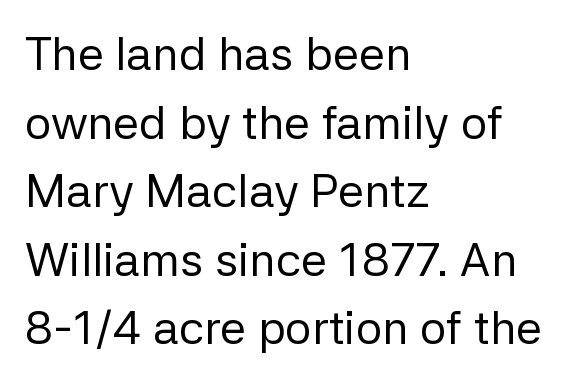
The image shows 47 px regular-weight sans-serif type, upright; set left-aligned, normal line spacing (1.46x), normal letter spacing, not underlined; low stroke contrast and a medium x-height.
